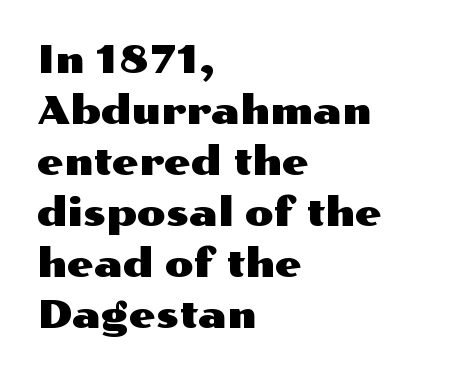
{"serif": "no", "italic": "no", "width": "wide", "stroke_contrast": "medium", "x_height": "medium", "monospaced": "no", "underline": "no", "align": "left", "line_spacing": "normal", "line_spacing_ratio": 1.34, "letter_spacing": "normal", "letter_spacing_em": 0.0, "glyph_px": 38}
